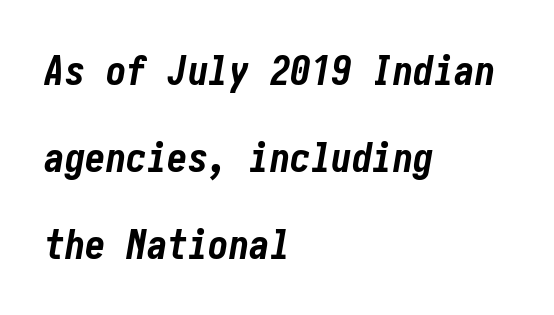
Q: Is the text bold? A: Yes.
Q: Is the text italic (slanted)? A: Yes, it leans right by about 10 degrees.
Q: Is the text underlined? A: No.
Q: How is the paragraph aligned? A: Left-aligned.
Q: Is the spacing between letters normal or unusually wide? A: Normal.
Q: Is the spacing between lines tight, normal or loose? A: Loose.
Q: Width (condensed, normal, or wide)? A: Condensed.
Q: Stroke contrast? A: Low.
Q: x-height? A: Medium.
